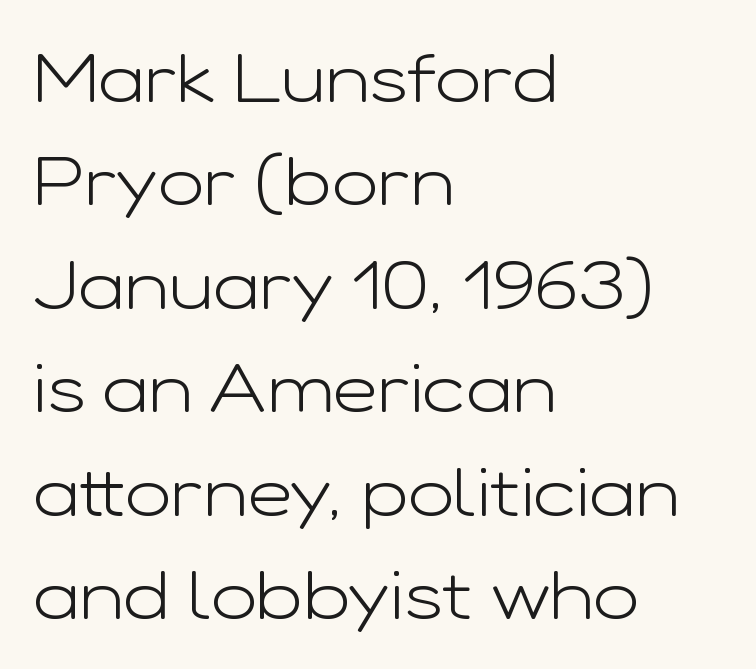
The rendering uses a moderate line-height, typical for paragraphs. Spacing between characters is what you'd get straight out of the box. Letters rest on an invisible, unmarked baseline. Examine the stroke ends and you'll find no serifs. Is this a fixed-width face? No — the glyphs have proportional, varying widths. Typeset ragged right — the left edge is the straight one.
